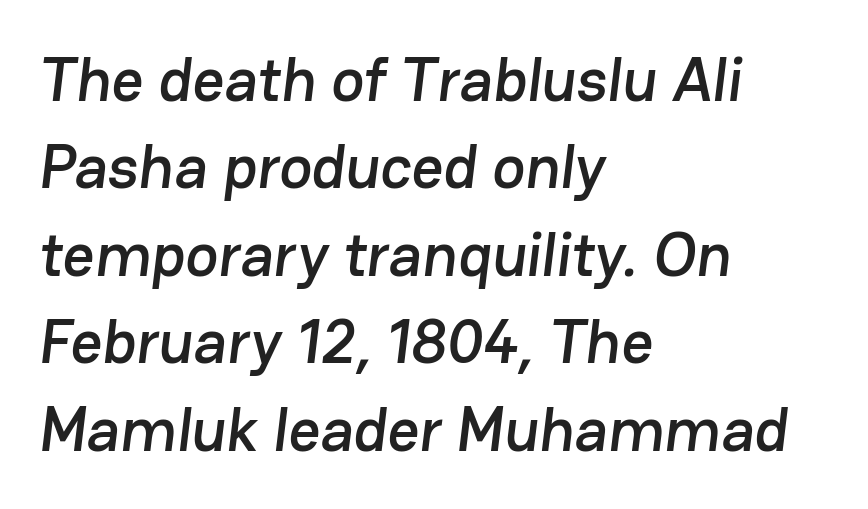
Q: Is the typeface a serif or a sans-serif typeface? A: Sans-serif.
Q: Is the text underlined? A: No.
Q: How is the paragraph aligned? A: Left-aligned.
Q: Is the spacing between letters normal or unusually wide? A: Normal.
Q: Is the spacing between lines tight, normal or loose? A: Normal.
Q: Width (condensed, normal, or wide)? A: Normal.
Q: Stroke contrast? A: Low.
Q: x-height? A: Medium.
Q: Monospaced? A: No.
